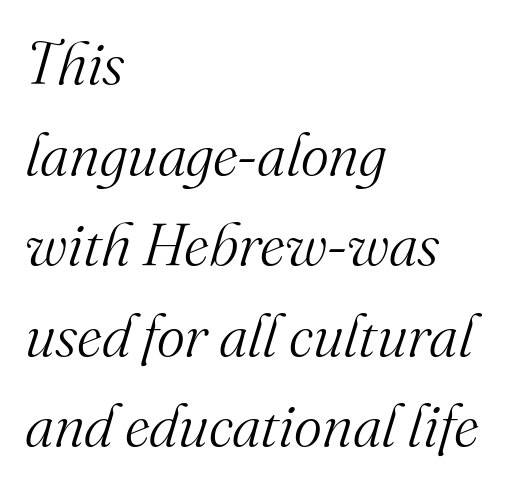
{"serif": "yes", "italic": "yes", "lean": "right", "slant_degrees": 16, "bold": "no", "weight": "light", "width": "normal", "stroke_contrast": "medium", "x_height": "small", "monospaced": "no", "underline": "no", "align": "left", "line_spacing": "normal", "line_spacing_ratio": 1.51, "letter_spacing": "normal", "letter_spacing_em": 0.0, "glyph_px": 60}
